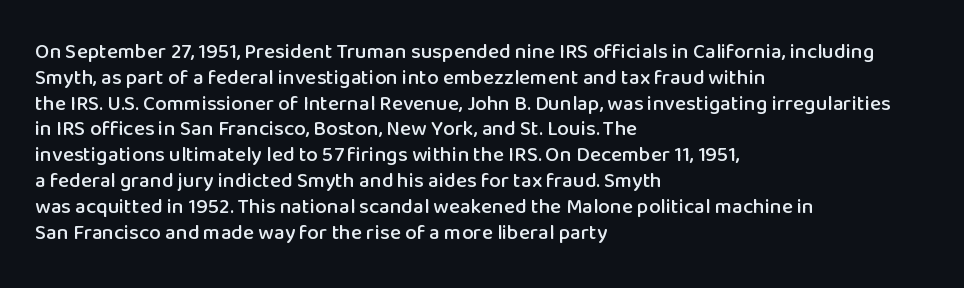
Q: Is the text italic (slanted)? A: No, it is upright.
Q: Is the text underlined? A: No.
Q: How is the paragraph aligned? A: Left-aligned.
Q: Is the spacing between letters normal or unusually wide? A: Normal.
